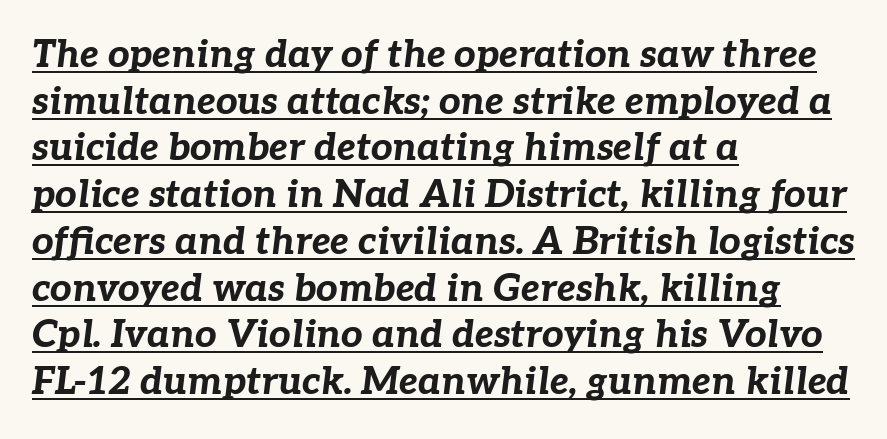
{"italic": "yes", "lean": "right", "slant_degrees": 7, "bold": "yes", "weight": "bold", "width": "normal", "stroke_contrast": "low", "x_height": "medium", "monospaced": "no", "underline": "yes", "align": "left", "line_spacing_ratio": 1.23, "letter_spacing": "normal", "letter_spacing_em": 0.0, "glyph_px": 38}
